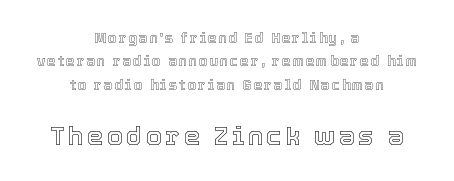
The block sitting lower on the canvas is the one with enlarged characters. Casual observation: everything's sitting right in the middle. Compared with typical paragraphs, the rows here are spaced about the same. The letters stand straight up with perfectly vertical stems. Type without underlining.
